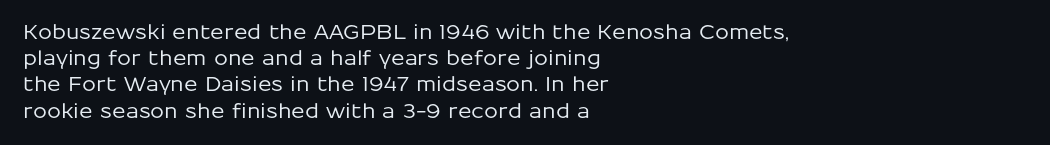
Rows of type keep a routine distance in the vertical direction. Designer's note — italics off, roman on. These lines stack with their left ends in a neat column. You could call the tracking neutral — neither tight nor loose. Each row of text sits above clean, open space.
